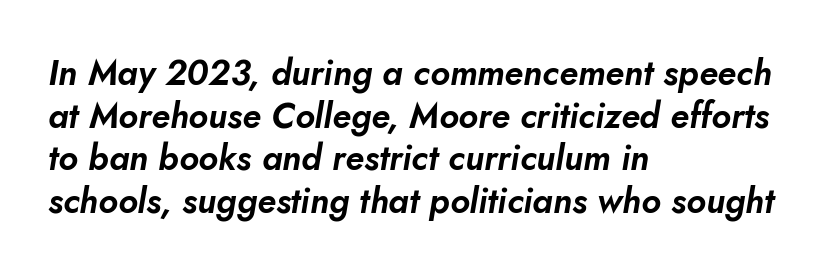
The image shows 35 px text type, italic (leaning right); set left-aligned, line spacing 1.22x, normal letter spacing, not underlined; low stroke contrast and a small x-height.
